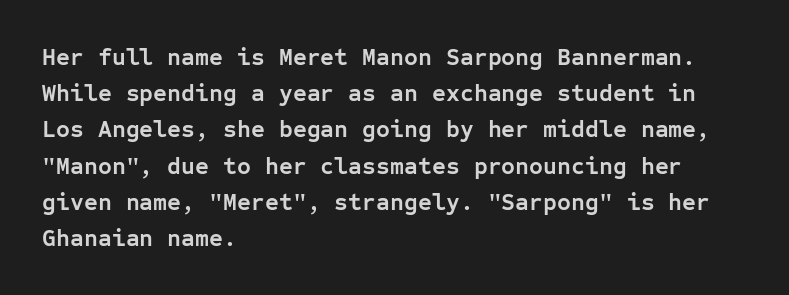
{"italic": "no", "bold": "yes", "underline": "no", "align": "left", "line_spacing": "normal", "line_spacing_ratio": 1.51, "letter_spacing": "normal", "letter_spacing_em": 0.0, "glyph_px": 24}
